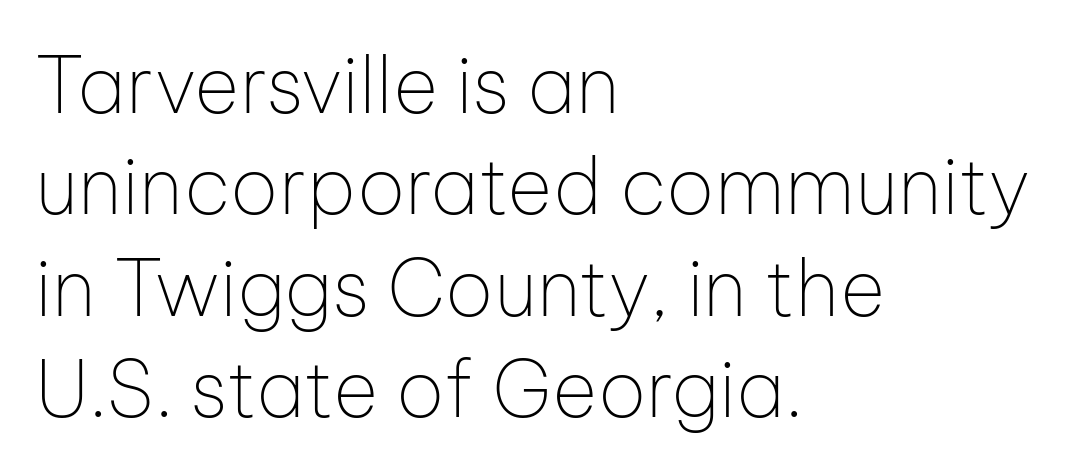
{"serif": "no", "italic": "no", "bold": "no", "weight": "thin", "width": "normal", "stroke_contrast": "low", "x_height": "medium", "monospaced": "no", "underline": "no", "align": "left", "line_spacing": "normal", "line_spacing_ratio": 1.3, "letter_spacing": "normal", "letter_spacing_em": 0.0, "glyph_px": 78}
